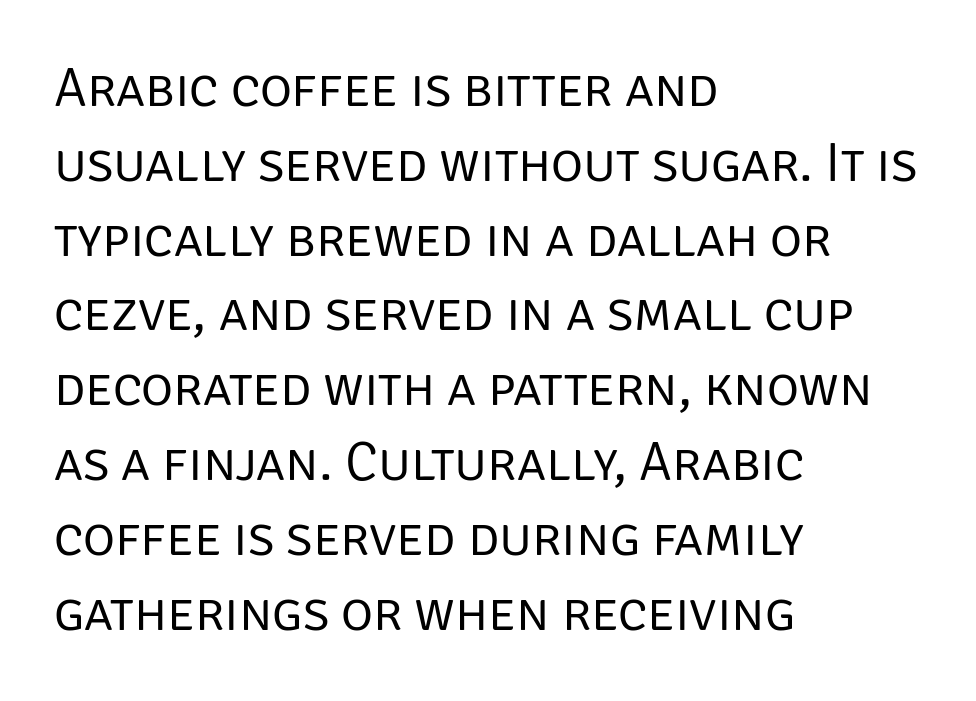
Check under the words: just untouched page. Think standard paragraph weight, or any step lighter than that. Character widths vary here, with narrow letters taking less room than wide ones. The lines sit at an ordinary, default distance from one another. The lettering holds an erect, upright posture throughout. Horizontally, the lines are justified to the leading edge only.
